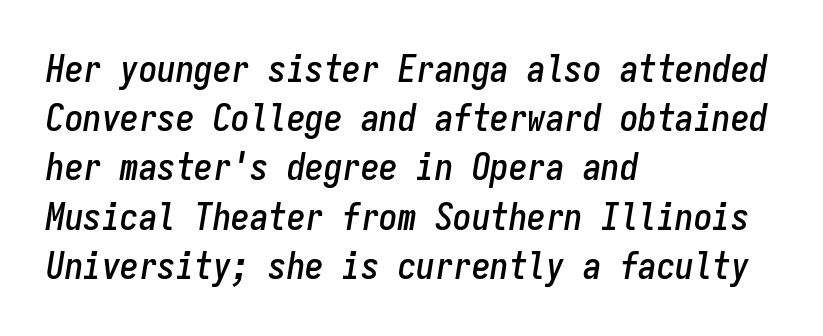
One glance says typical: line gaps are just what's usual. Default kerning and tracking; the words read as compact shapes. Looks like terminal output: every glyph gets an equal slot. This is oblique type, the kind used for emphasis or titles. The rendering anchors every line to the left-hand side.
